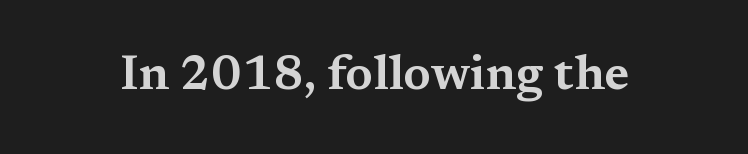
The image shows 49 px wide serif type, upright; set normal letter spacing, not underlined; medium stroke contrast and a medium x-height.
